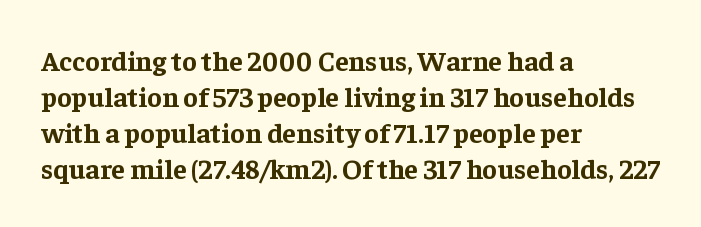
Q: Is the text bold? A: Yes.
Q: Is the text italic (slanted)? A: No, it is upright.
Q: Is the typeface a serif or a sans-serif typeface? A: Serif.
Q: Is the text underlined? A: No.
Q: How is the paragraph aligned? A: Left-aligned.
Q: Is the spacing between letters normal or unusually wide? A: Normal.
Q: Is the spacing between lines tight, normal or loose? A: Normal.
Q: Width (condensed, normal, or wide)? A: Normal.
Q: Stroke contrast? A: Low.
Q: x-height? A: Medium.
Q: Monospaced? A: No.
